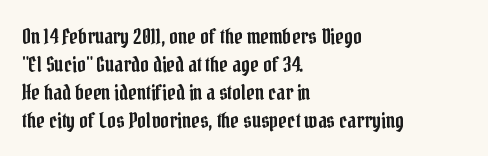
If you measured baseline to baseline, you'd find a middling distance. Descenders are the only things crossing below the line. The lines in this sample share a left origin and differ only in where they stop. Letter spacing: default. Quick note: not italic, upright.
